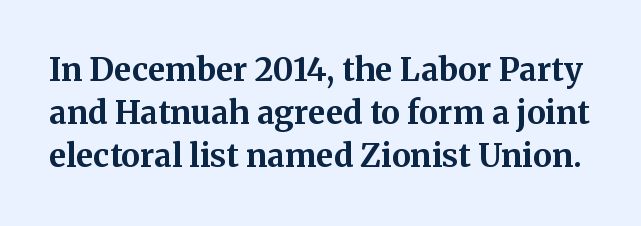
The image shows 32 px bold serif type, upright; set normal line spacing (1.35x), normal letter spacing, not underlined; medium stroke contrast and a medium x-height.
